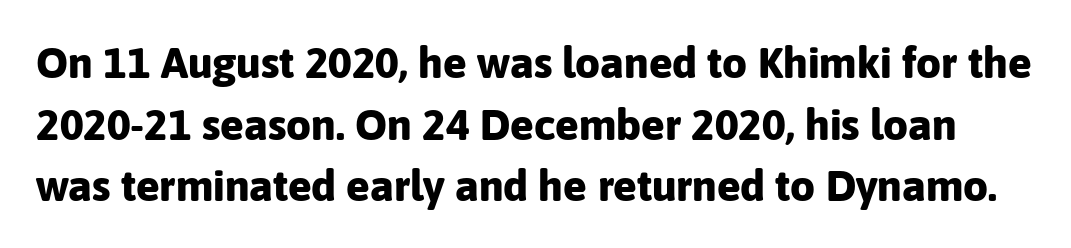
A sans-serif font was chosen for this passage. You could call the tracking neutral — neither tight nor loose. This rendering features lettering with no underline. The block of text has a typical density, with ordinary space between rows.
